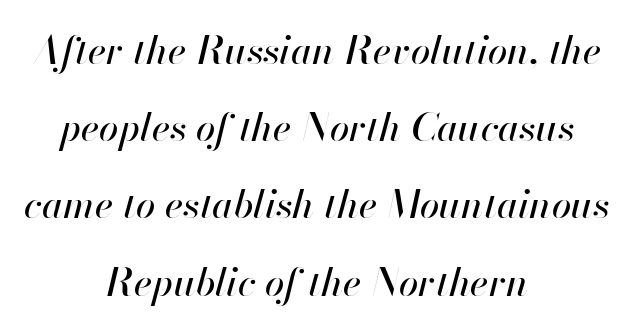
{"italic": "yes", "lean": "right", "slant_degrees": 13, "width": "normal", "stroke_contrast": "high", "x_height": "small", "monospaced": "no", "underline": "no", "align": "center", "line_spacing": "loose", "line_spacing_ratio": 1.98, "letter_spacing": "normal", "letter_spacing_em": 0.0, "glyph_px": 39}
